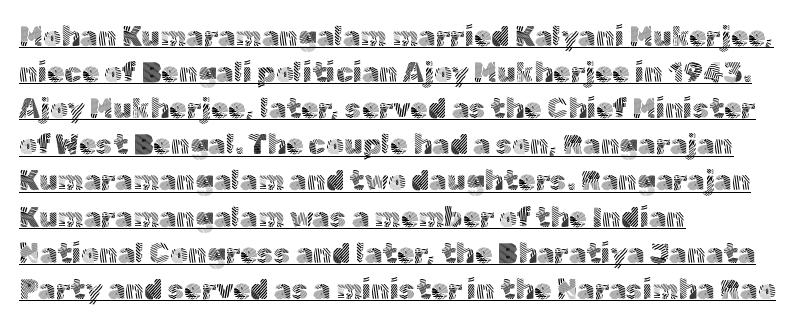
{"serif": "no", "italic": "no", "bold": "no", "weight": "light", "width": "normal", "x_height": "medium", "monospaced": "no", "underline": "yes", "align": "left", "line_spacing": "normal", "line_spacing_ratio": 1.29, "letter_spacing": "normal", "letter_spacing_em": 0.0, "glyph_px": 28}
